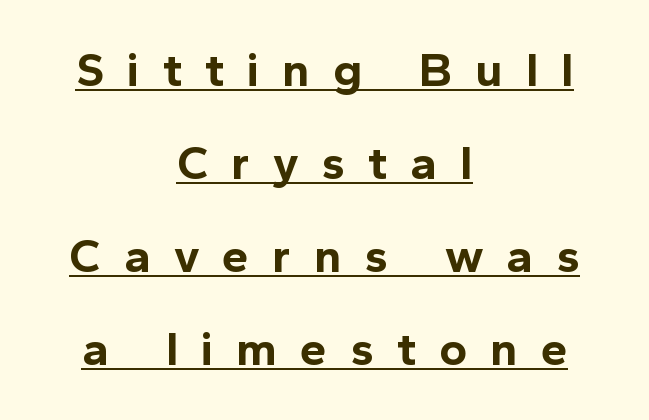
Every word sits above its own underline. Rendered with straight, roman letterforms. Does the leading feel generous? Absolutely, it's lavish. Note the varied advance widths — an 'i' is clearly narrower than an 'm'. No feet cap the strokes, marking this as sans-serif type.
